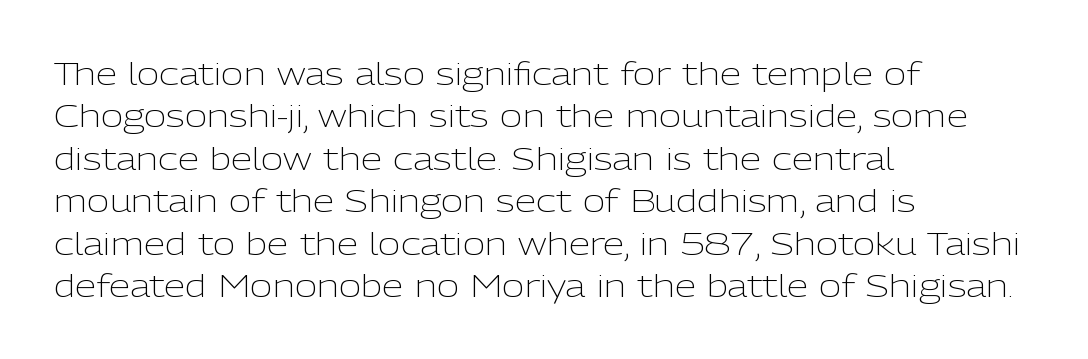
The typesetter chose a ragged-right arrangement here. The letters advance in unequal steps, a hallmark of proportional type. Posture: vertical. Descenders hang freely into open space.
